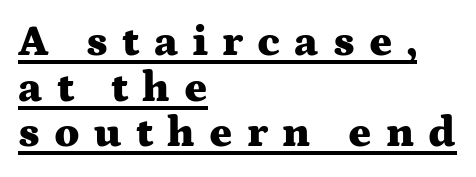
The image shows 43 px heavy, wide serif type, upright; set left-aligned, tight line spacing (1.06x), unusually wide letter spacing (+0.33 em), underlined; medium stroke contrast and a medium x-height.
